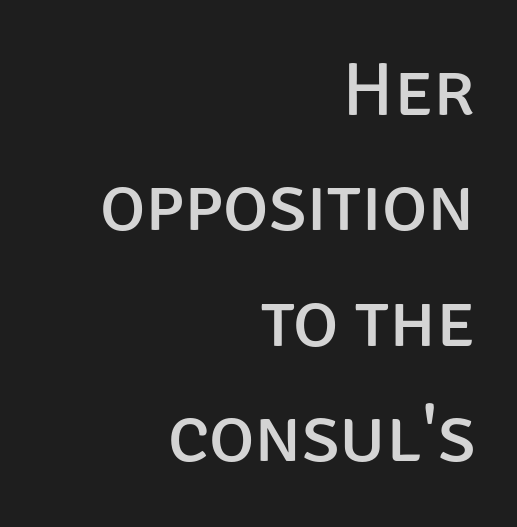
Q: Is the text bold? A: No.
Q: Is the text italic (slanted)? A: No, it is upright.
Q: Is the typeface a serif or a sans-serif typeface? A: Sans-serif.
Q: Is the text underlined? A: No.
Q: How is the paragraph aligned? A: Right-aligned.
Q: Is the spacing between letters normal or unusually wide? A: Normal.
Q: Is the spacing between lines tight, normal or loose? A: Normal.
Q: Width (condensed, normal, or wide)? A: Normal.
Q: Stroke contrast? A: Low.
Q: x-height? A: Large.
Q: Monospaced? A: No.
